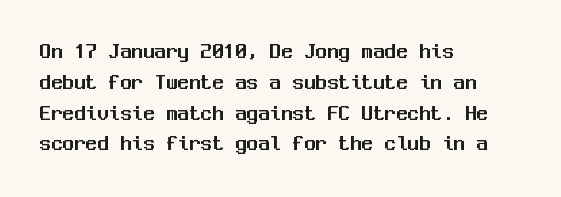
{"italic": "no", "underline": "no", "align": "left", "line_spacing": "normal", "line_spacing_ratio": 1.34, "letter_spacing": "normal", "letter_spacing_em": 0.0, "glyph_px": 23}
